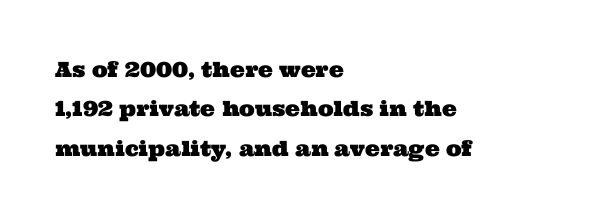
Nobody drew a line under any word here. The letterforms sit shoulder to shoulder at normal distance. Notice how the passage keeps a crisp vertical edge on the left only.
